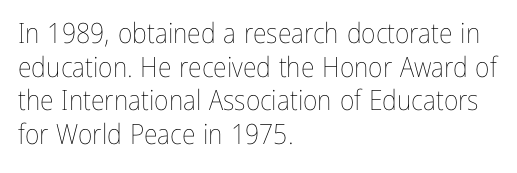
{"italic": "no", "bold": "no", "weight": "thin", "width": "condensed", "stroke_contrast": "low", "x_height": "medium", "monospaced": "no", "underline": "no", "align": "left", "line_spacing_ratio": 1.2, "letter_spacing": "normal", "letter_spacing_em": 0.0, "glyph_px": 28}
